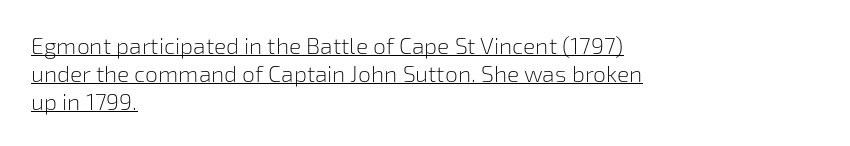
Q: Is the text bold? A: No.
Q: Is the text italic (slanted)? A: No, it is upright.
Q: Is the text underlined? A: Yes.
Q: How is the paragraph aligned? A: Left-aligned.
Q: Is the spacing between letters normal or unusually wide? A: Normal.
